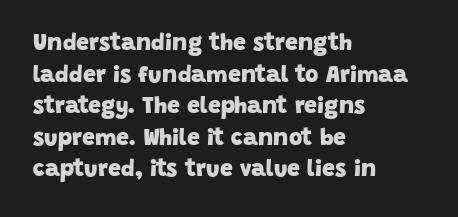
How are the letters spaced? Ordinarily, with no added tracking. Lines of text with bare space underneath. Casual observation: everything's shoved over to the left. Notice how thick the strokes are: this is what a full bold looks like.
